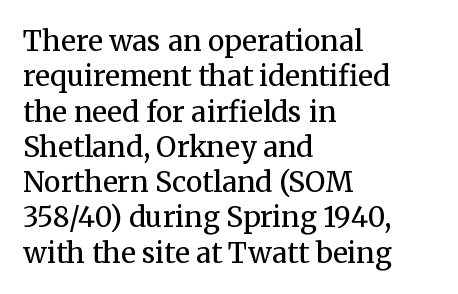
The image shows 28 px regular-weight serif type, upright; set left-aligned, normal line spacing (1.26x), normal letter spacing, not underlined; medium stroke contrast and a medium x-height.
